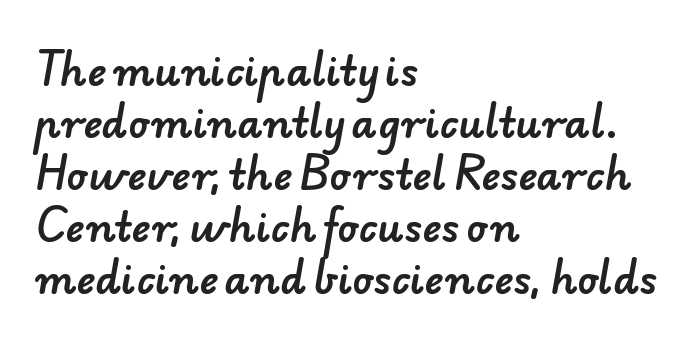
{"serif": "no", "width": "normal", "stroke_contrast": "low", "x_height": "small", "monospaced": "no", "underline": "no", "align": "left", "line_spacing": "normal", "line_spacing_ratio": 1.3, "letter_spacing": "normal", "letter_spacing_em": 0.0, "glyph_px": 40}
